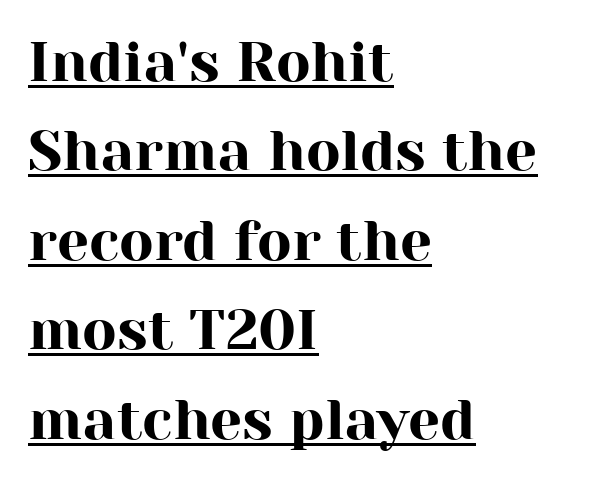
{"serif": "yes", "italic": "no", "width": "normal", "stroke_contrast": "high", "x_height": "medium", "monospaced": "no", "underline": "yes", "align": "left", "line_spacing": "normal", "line_spacing_ratio": 1.57, "letter_spacing": "normal", "letter_spacing_em": 0.0, "glyph_px": 57}
